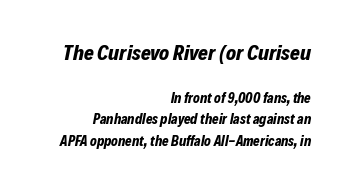
The image shows 21 px bold type, italic (leaning right); set right-aligned, normal line spacing (1.56x), normal letter spacing, not underlined; the first (top) block is 1.5x larger.
